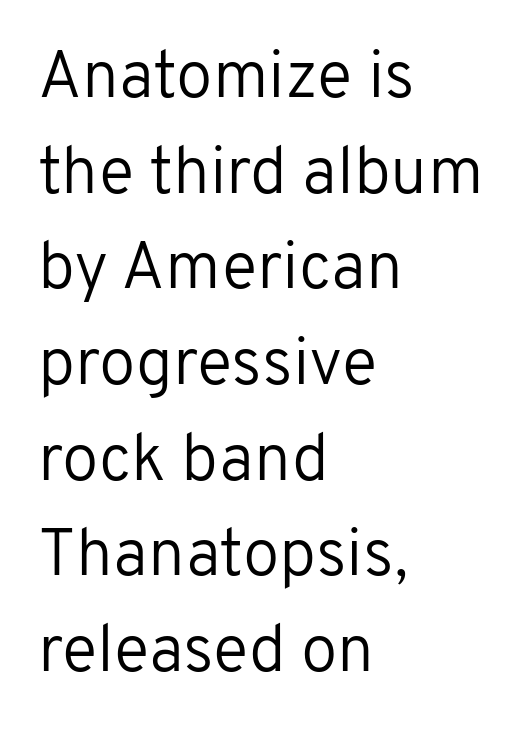
Q: Is the text bold? A: No.
Q: Is the text italic (slanted)? A: No, it is upright.
Q: Is the typeface a serif or a sans-serif typeface? A: Sans-serif.
Q: Is the text underlined? A: No.
Q: How is the paragraph aligned? A: Left-aligned.
Q: Is the spacing between letters normal or unusually wide? A: Normal.
Q: Is the spacing between lines tight, normal or loose? A: Normal.
Q: Width (condensed, normal, or wide)? A: Normal.
Q: Stroke contrast? A: Low.
Q: x-height? A: Medium.
Q: Monospaced? A: No.
